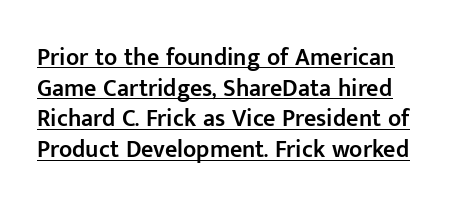
Notice how the stems are strictly vertical — no italics here. Caption: lettering with a line underneath. Words appear dense and cohesive because spacing is normal. The face used here is a semibold: visibly heavier than regular, lighter than bold.
